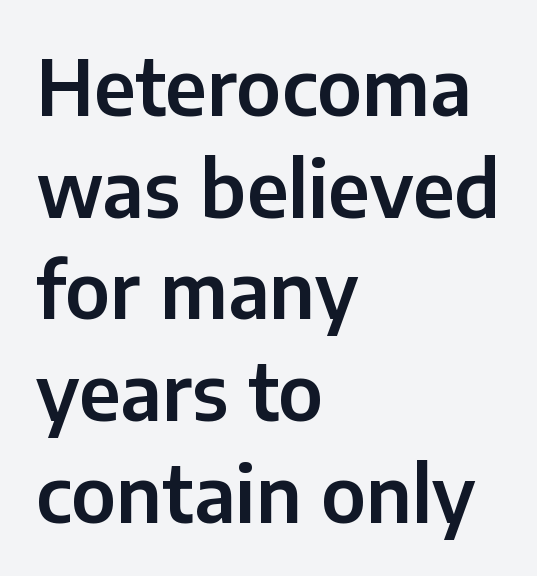
The image shows 77 px sans-serif type, upright; set left-aligned, normal line spacing (1.32x), normal letter spacing, not underlined; low stroke contrast and a medium x-height.
